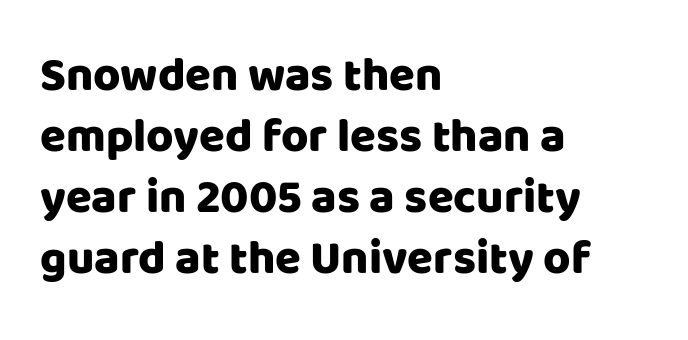
{"serif": "no", "italic": "no", "width": "normal", "stroke_contrast": "low", "x_height": "large", "monospaced": "no", "underline": "no", "align": "left", "line_spacing": "normal", "line_spacing_ratio": 1.3, "letter_spacing": "normal", "letter_spacing_em": 0.0, "glyph_px": 47}
